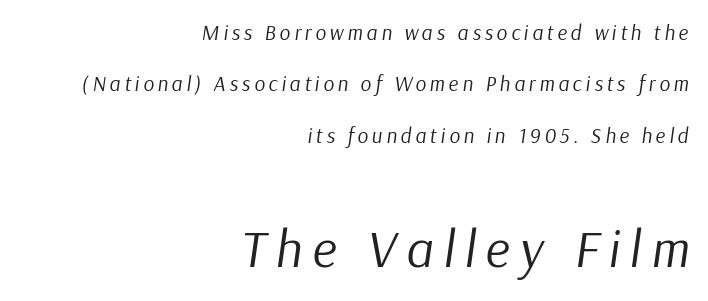
This layout puts the modest block above and the oversized block below. The passage shown is not bold in any degree. Honestly, the rows look like they've been pulled way apart. The letters are slanted; this is an italic face.
